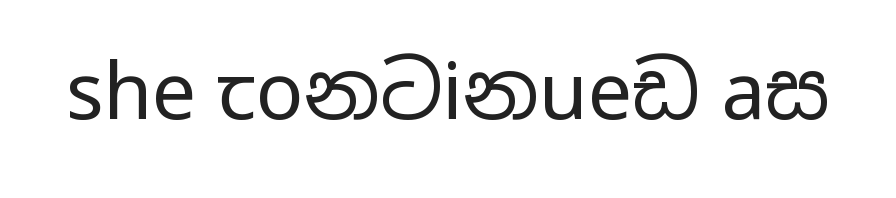
Q: Is the text bold? A: No.
Q: Is the text italic (slanted)? A: No, it is upright.
Q: Is the typeface a serif or a sans-serif typeface? A: Sans-serif.
Q: Is the text underlined? A: No.
Q: Is the spacing between letters normal or unusually wide? A: Normal.
Q: Width (condensed, normal, or wide)? A: Wide.
Q: Stroke contrast? A: Low.
Q: x-height? A: Medium.
Q: Monospaced? A: No.
